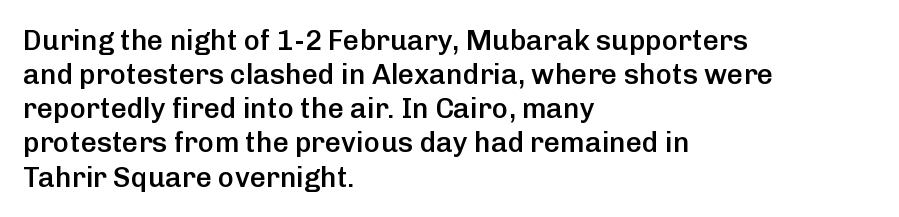
{"serif": "no", "italic": "no", "bold": "semi", "weight": "semibold", "width": "normal", "stroke_contrast": "low", "x_height": "medium", "monospaced": "no", "underline": "no", "align": "left", "line_spacing_ratio": 1.22, "letter_spacing": "normal", "letter_spacing_em": 0.0, "glyph_px": 28}
